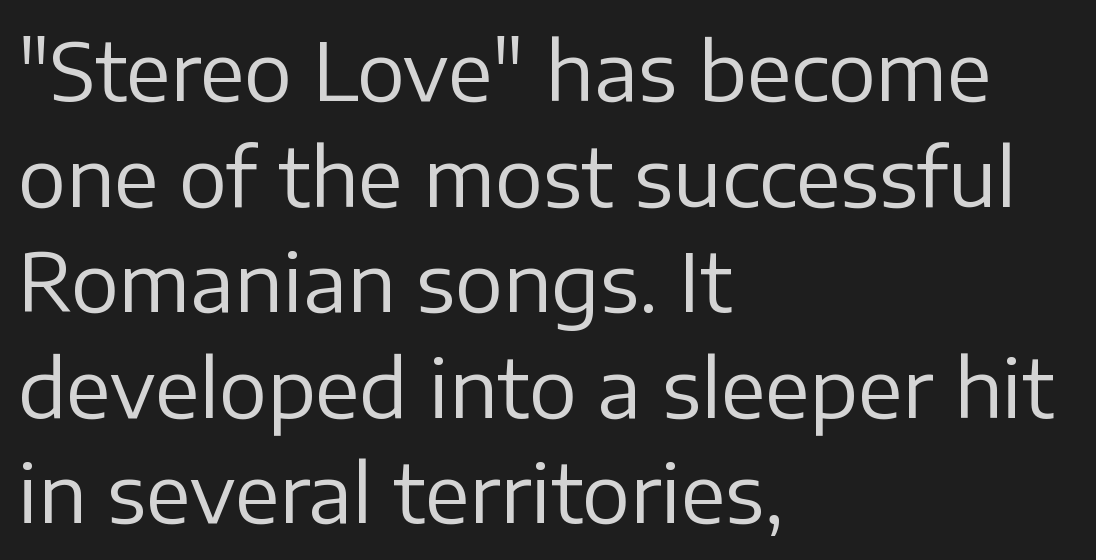
{"serif": "no", "italic": "no", "bold": "no", "weight": "regular", "width": "normal", "stroke_contrast": "low", "x_height": "medium", "monospaced": "no", "underline": "no", "align": "left", "line_spacing": "normal", "line_spacing_ratio": 1.32, "letter_spacing": "normal", "letter_spacing_em": 0.0, "glyph_px": 80}
